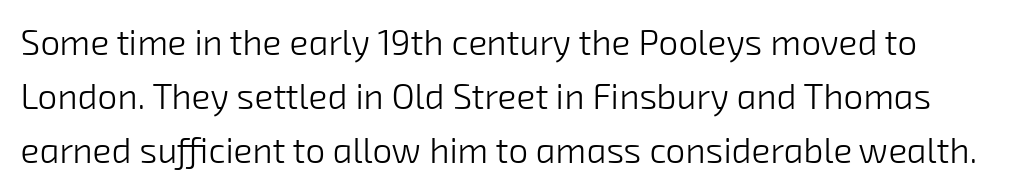
{"serif": "no", "bold": "no", "weight": "light", "width": "normal", "stroke_contrast": "low", "x_height": "medium", "monospaced": "no", "underline": "no", "line_spacing": "normal", "line_spacing_ratio": 1.55, "letter_spacing": "normal", "letter_spacing_em": 0.0, "glyph_px": 35}
